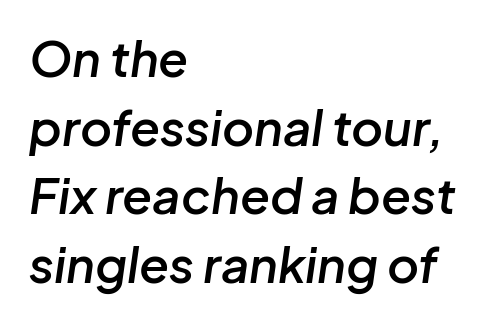
Q: Is the text bold? A: Semi-bold.
Q: Is the text italic (slanted)? A: Yes, it leans right by about 8 degrees.
Q: Is the text underlined? A: No.
Q: How is the paragraph aligned? A: Left-aligned.
Q: Is the spacing between letters normal or unusually wide? A: Normal.
Q: Is the spacing between lines tight, normal or loose? A: Normal.
Q: Width (condensed, normal, or wide)? A: Normal.
Q: Stroke contrast? A: Low.
Q: x-height? A: Medium.
Q: Monospaced? A: No.
